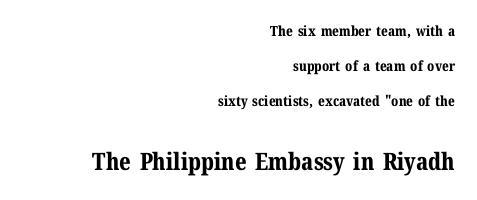
Regarding leading, the lines here are spaced well apart. This rendering features lettering with no underline. These lines are set flush right with a ragged left edge. Reading top to bottom, the characters get bigger at the block break. Typographic density is high because the face is bold. Students, note that the glyphs here touch the page at normal intervals.
